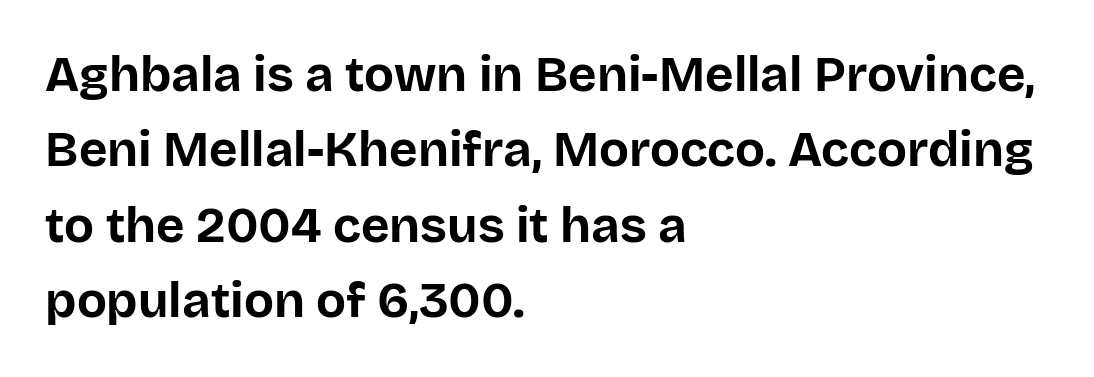
Looks like regular typesetting: each glyph gets only the width it needs. Each row of text sits above clean, open space. Every row of glyphs begins at an identical x-position on the left. Characters remain perfectly vertical along every line. Serifs: no, the terminals of the letterforms are clean.
